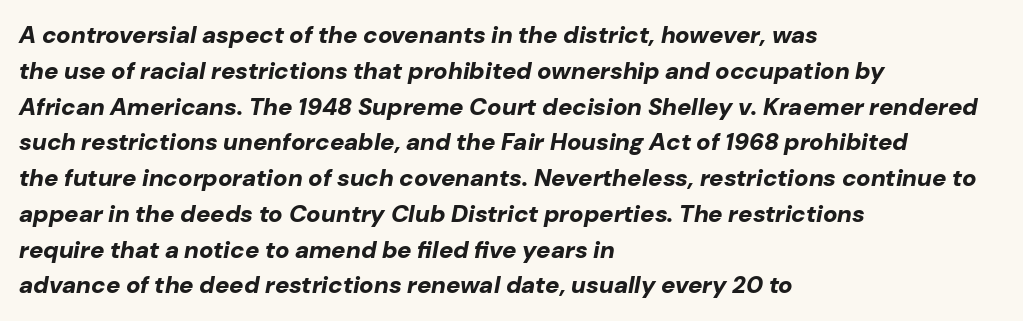
The image shows 24 px bold type, italic (leaning right); set left-aligned, normal line spacing (1.49x), normal letter spacing, not underlined.
